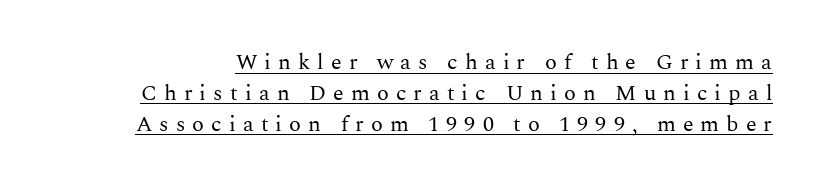
{"italic": "no", "bold": "no", "underline": "yes", "line_spacing": "normal", "line_spacing_ratio": 1.4, "letter_spacing": "wide", "letter_spacing_em": 0.32, "glyph_px": 22}
